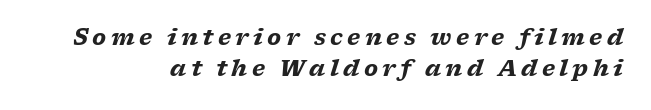
Q: Is the text bold? A: Yes.
Q: Is the text italic (slanted)? A: Yes, it leans right by about 17 degrees.
Q: Is the text underlined? A: No.
Q: How is the paragraph aligned? A: Right-aligned.
Q: Is the spacing between letters normal or unusually wide? A: Unusually wide.
Q: Is the spacing between lines tight, normal or loose? A: Normal.
